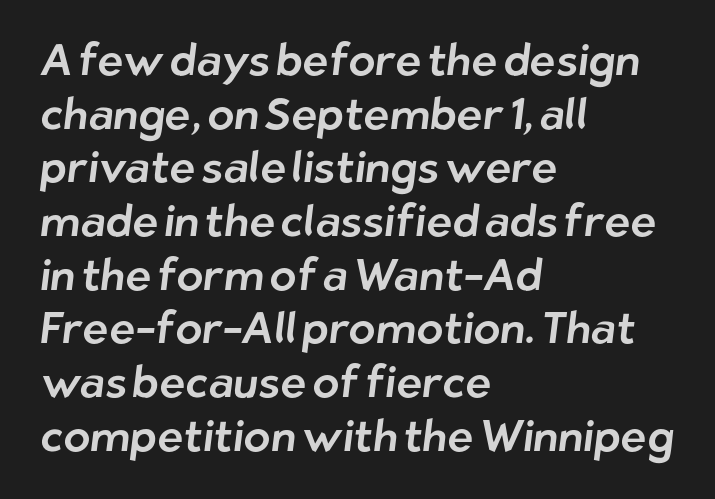
The image shows 44 px sans-serif type; set left-aligned, line spacing 1.22x, normal letter spacing, not underlined; low stroke contrast and a medium x-height.
